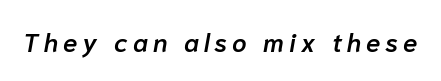
Beneath every word, the page is bare. This is oblique type, the kind used for emphasis or titles. These words are printed semibold, heavier than regular yet not bold.
